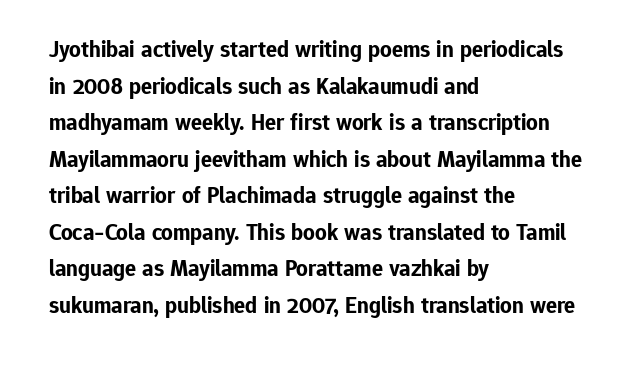
Q: Is the text bold? A: Yes.
Q: Is the text italic (slanted)? A: No, it is upright.
Q: Is the text underlined? A: No.
Q: How is the paragraph aligned? A: Left-aligned.
Q: Is the spacing between letters normal or unusually wide? A: Normal.
Q: Is the spacing between lines tight, normal or loose? A: Normal.
